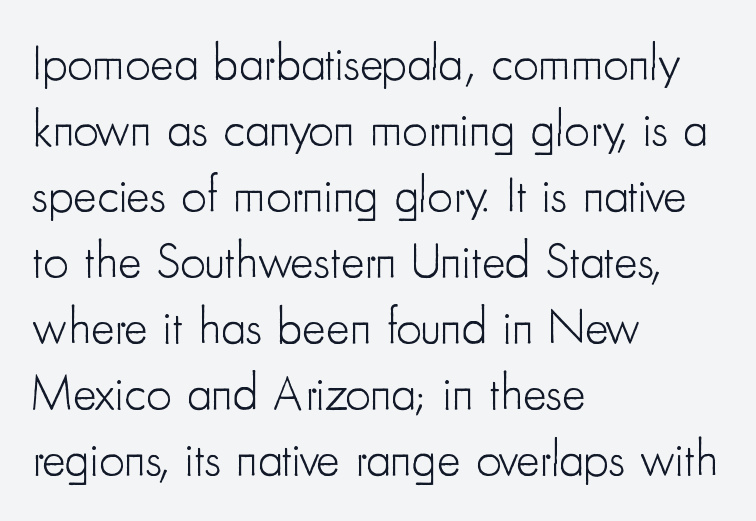
Q: Is the text bold? A: No.
Q: Is the text italic (slanted)? A: No, it is upright.
Q: Is the typeface a serif or a sans-serif typeface? A: Sans-serif.
Q: Is the text underlined? A: No.
Q: How is the paragraph aligned? A: Left-aligned.
Q: Is the spacing between letters normal or unusually wide? A: Normal.
Q: Is the spacing between lines tight, normal or loose? A: Normal.
Q: Width (condensed, normal, or wide)? A: Condensed.
Q: Stroke contrast? A: Low.
Q: x-height? A: Small.
Q: Monospaced? A: No.
